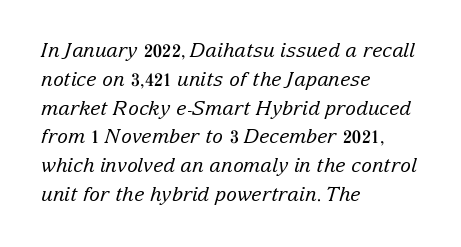
{"italic": "yes", "lean": "right", "slant_degrees": 15, "bold": "no", "underline": "no", "align": "left", "line_spacing": "normal", "line_spacing_ratio": 1.44, "letter_spacing": "normal", "letter_spacing_em": 0.0, "glyph_px": 20}
